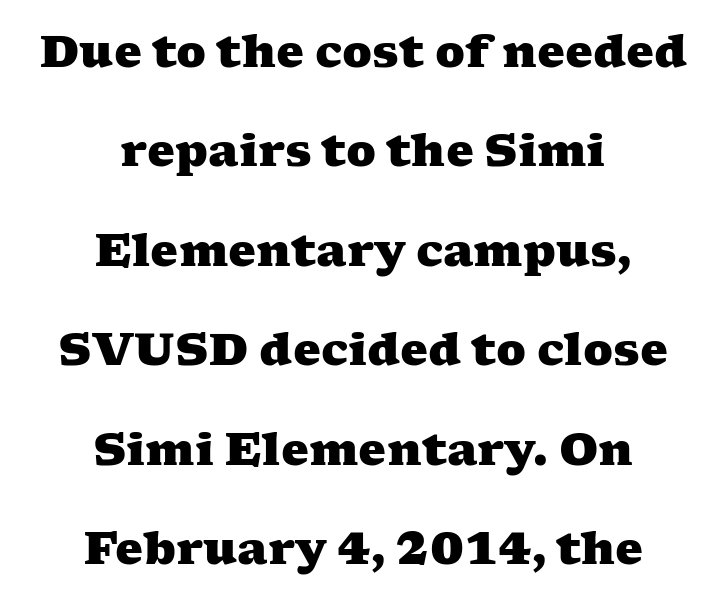
The image shows 44 px heavy, wide serif type; set centered, loose line spacing (2.26x), normal letter spacing, not underlined; medium stroke contrast and a medium x-height.
